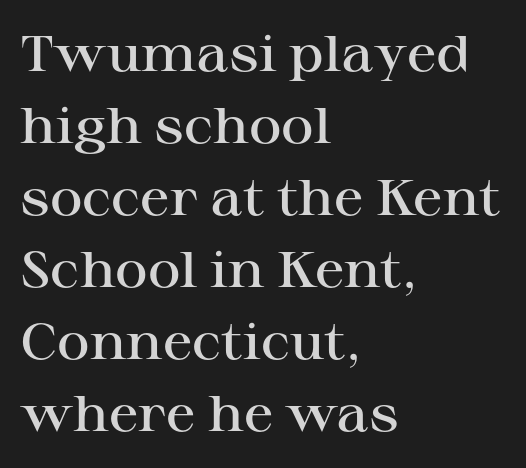
The rendering uses a semibold face; strokes are thickened but not to full bold. Baseline-to-baseline distance is the conventional proportion of letter height. Each line starts at the same left margin while the right side varies. Unmarked baselines from the first word to the last.
